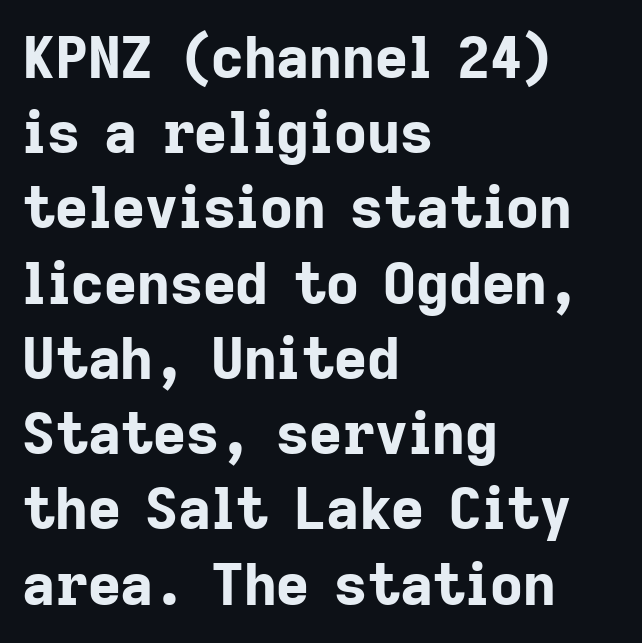
{"serif": "no", "italic": "no", "bold": "yes", "weight": "bold", "width": "normal", "stroke_contrast": "low", "x_height": "medium", "monospaced": "no", "underline": "no", "align": "left", "line_spacing": "normal", "line_spacing_ratio": 1.32, "letter_spacing": "normal", "letter_spacing_em": 0.0, "glyph_px": 57}
